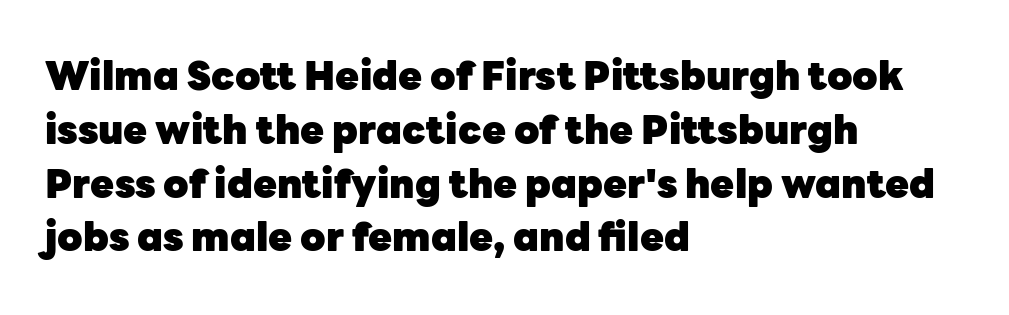
Q: Is the text bold? A: Yes.
Q: Is the text italic (slanted)? A: No, it is upright.
Q: Is the typeface a serif or a sans-serif typeface? A: Sans-serif.
Q: Is the text underlined? A: No.
Q: How is the paragraph aligned? A: Left-aligned.
Q: Is the spacing between letters normal or unusually wide? A: Normal.
Q: Is the spacing between lines tight, normal or loose? A: Normal.
Q: Width (condensed, normal, or wide)? A: Normal.
Q: Stroke contrast? A: Low.
Q: x-height? A: Medium.
Q: Monospaced? A: No.
